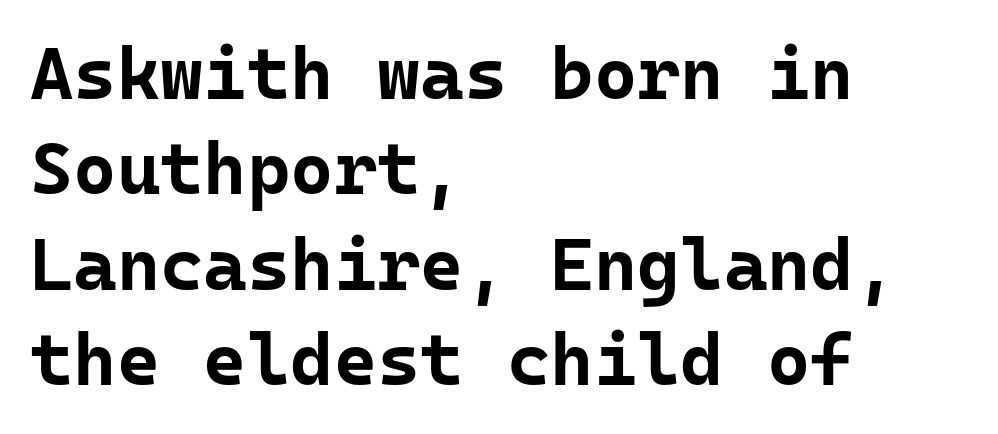
Q: Is the text bold? A: Yes.
Q: Is the text italic (slanted)? A: No, it is upright.
Q: Is the typeface a serif or a sans-serif typeface? A: Sans-serif.
Q: Is the text underlined? A: No.
Q: How is the paragraph aligned? A: Left-aligned.
Q: Is the spacing between letters normal or unusually wide? A: Normal.
Q: Is the spacing between lines tight, normal or loose? A: Normal.
Q: Width (condensed, normal, or wide)? A: Normal.
Q: Stroke contrast? A: Low.
Q: x-height? A: Medium.
Q: Monospaced? A: Yes.
